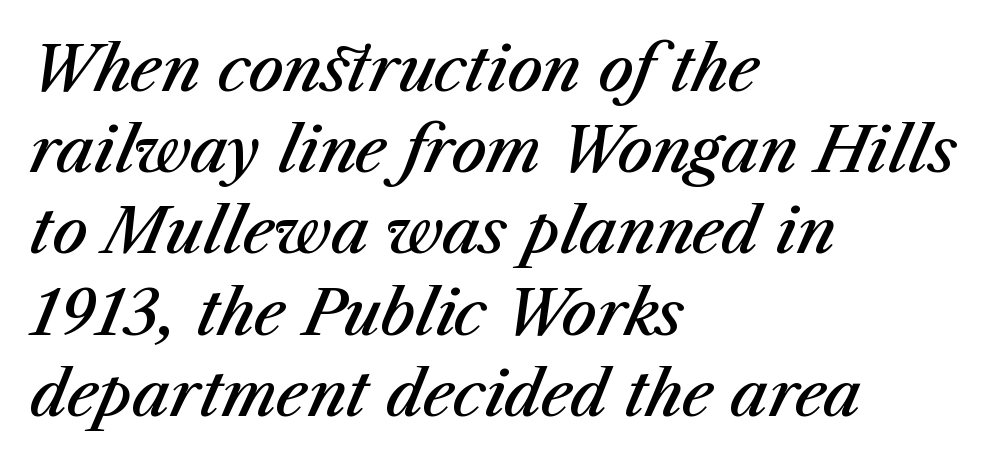
{"italic": "yes", "lean": "right", "slant_degrees": 23, "bold": "semi", "weight": "semibold", "width": "normal", "stroke_contrast": "medium", "x_height": "medium", "monospaced": "no", "underline": "no", "align": "left", "line_spacing": "normal", "line_spacing_ratio": 1.31, "letter_spacing": "normal", "letter_spacing_em": 0.0, "glyph_px": 62}
